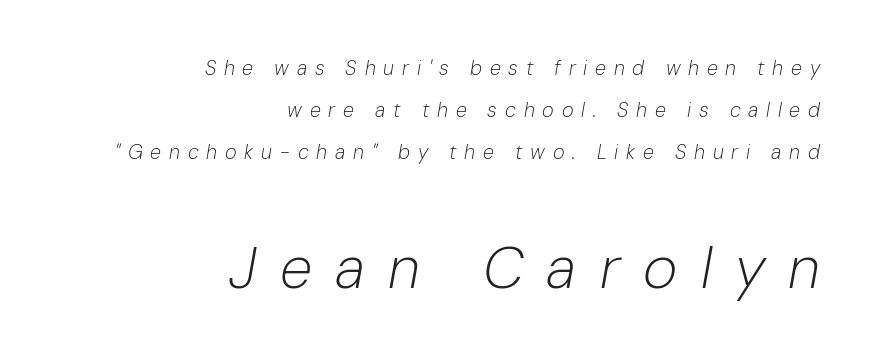
Q: Is the text bold? A: No.
Q: Is the text italic (slanted)? A: Yes, it leans right by about 10 degrees.
Q: Is the text underlined? A: No.
Q: How is the paragraph aligned? A: Right-aligned.
Q: Is the spacing between letters normal or unusually wide? A: Unusually wide.
Q: Is the spacing between lines tight, normal or loose? A: Loose.
Q: Which block of text is set in a larger size, the first (top) or the second (bottom)? A: The second (bottom) one.
Q: Width (condensed, normal, or wide)? A: Normal.
Q: Stroke contrast? A: Low.
Q: x-height? A: Medium.
Q: Monospaced? A: No.
